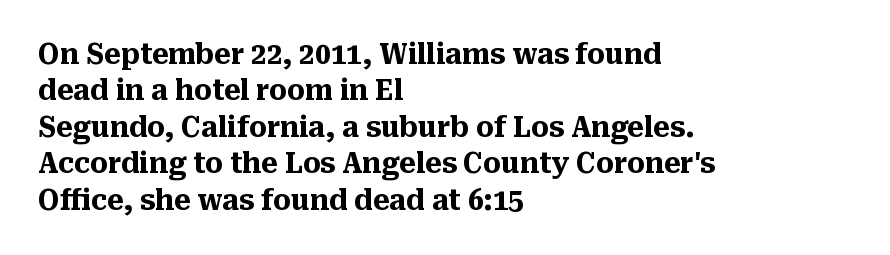
The image shows 28 px heavy serif type, upright; set left-aligned, normal line spacing (1.3x), normal letter spacing, not underlined; medium stroke contrast and a medium x-height.
